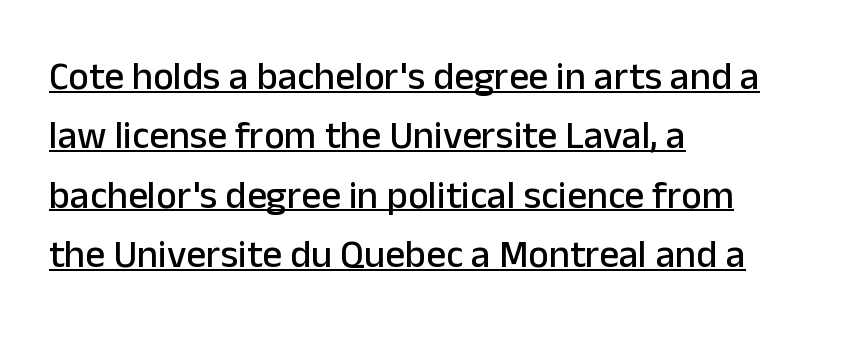
{"serif": "no", "italic": "no", "width": "normal", "stroke_contrast": "low", "x_height": "medium", "monospaced": "no", "underline": "yes", "align": "left", "line_spacing": "normal", "line_spacing_ratio": 1.52, "letter_spacing": "normal", "letter_spacing_em": 0.0, "glyph_px": 39}
